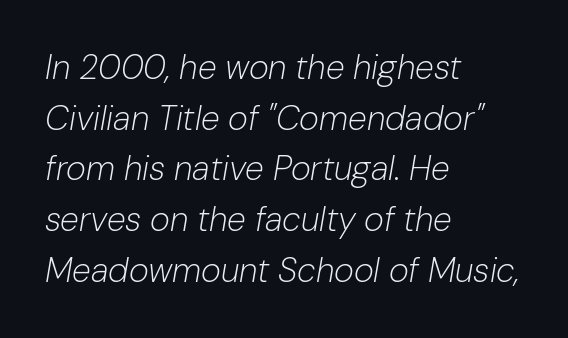
Q: Is the text bold? A: No.
Q: Is the text italic (slanted)? A: Yes, it leans right by about 10 degrees.
Q: Is the text underlined? A: No.
Q: How is the paragraph aligned? A: Left-aligned.
Q: Is the spacing between letters normal or unusually wide? A: Normal.
Q: Is the spacing between lines tight, normal or loose? A: Normal.
Q: Width (condensed, normal, or wide)? A: Normal.
Q: Stroke contrast? A: Low.
Q: x-height? A: Medium.
Q: Monospaced? A: No.
